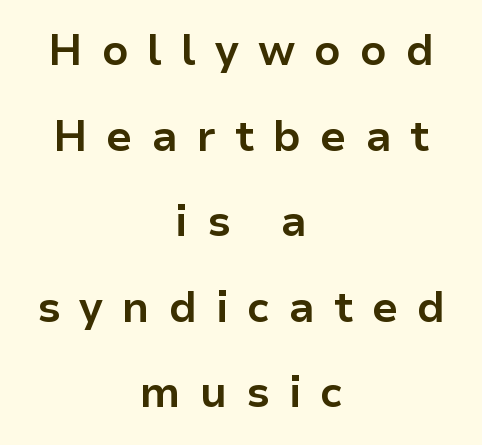
The image shows 43 px bold sans-serif type, upright; set centered, loose line spacing (1.99x), unusually wide letter spacing (+0.44 em), not underlined; low stroke contrast and a medium x-height.
